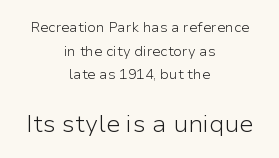
The image shows 24 px text type, upright; set centered, normal line spacing (1.68x), normal letter spacing, not underlined; the second (bottom) block is 1.71x larger.
